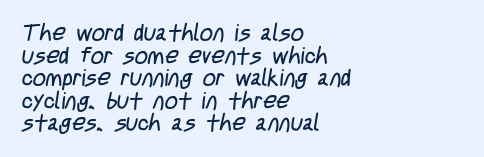
This block would grow much taller if given ordinary leading; it's compressed now. Descender tails drop into unmarked territory. The letters look calm and open, with moderate or lighter stems. Compared with a centered layout, this one pins lines to the left instead. The type is set solid horizontally, with unmodified tracking.
